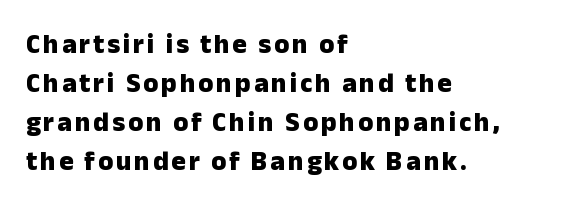
The image shows 27 px bold type, upright; set left-aligned, normal line spacing (1.44x), not underlined.
